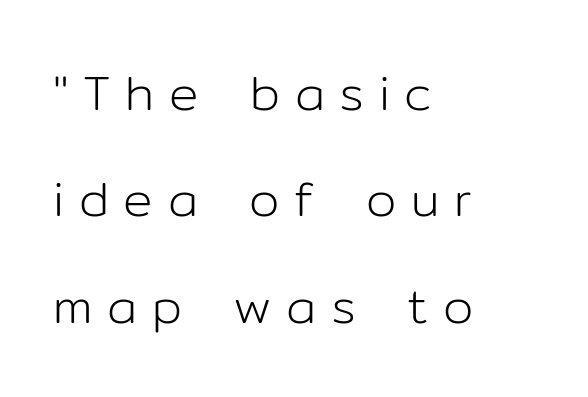
This is not heavy type; no bold has been used. Short and long lines alike share a common starting point at left. You could not count columns in this text — the font is proportionally spaced. Short note: letters widely spaced.
